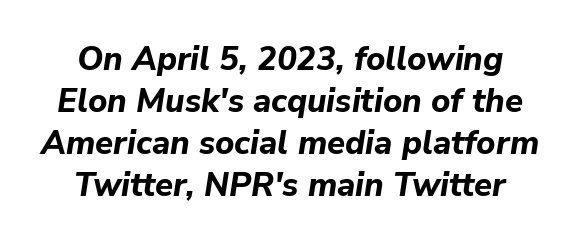
Q: Is the text bold? A: Yes.
Q: Is the text italic (slanted)? A: Yes, it leans right by about 9 degrees.
Q: Is the text underlined? A: No.
Q: How is the paragraph aligned? A: Centered.
Q: Is the spacing between letters normal or unusually wide? A: Normal.
Q: Is the spacing between lines tight, normal or loose? A: Normal.
Q: Width (condensed, normal, or wide)? A: Normal.
Q: Stroke contrast? A: Low.
Q: x-height? A: Medium.
Q: Monospaced? A: No.
